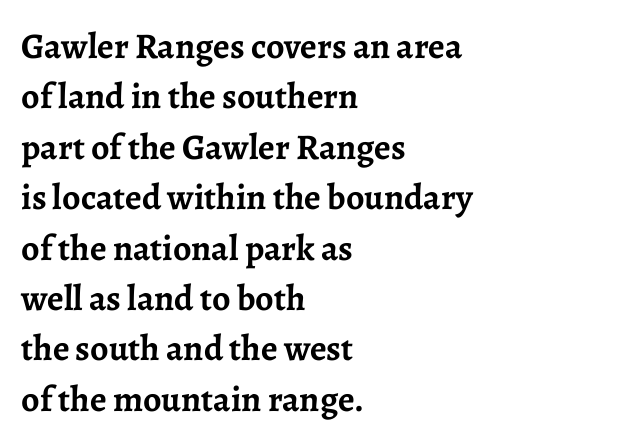
Q: Is the text bold? A: Yes.
Q: Is the text italic (slanted)? A: No, it is upright.
Q: Is the typeface a serif or a sans-serif typeface? A: Serif.
Q: Is the text underlined? A: No.
Q: How is the paragraph aligned? A: Left-aligned.
Q: Is the spacing between letters normal or unusually wide? A: Normal.
Q: Is the spacing between lines tight, normal or loose? A: Normal.
Q: Width (condensed, normal, or wide)? A: Normal.
Q: Stroke contrast? A: Low.
Q: x-height? A: Medium.
Q: Monospaced? A: No.
